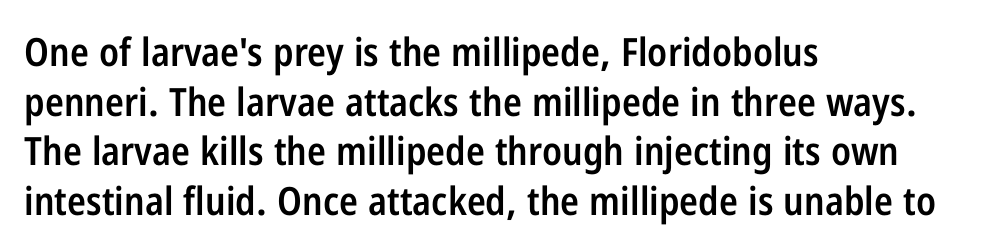
Italic: no, the glyphs are upright roman. Plain, unruled lines of type. Line beginnings align vertically; line endings do not. What weight is shown? A semibold, between regular and bold.
